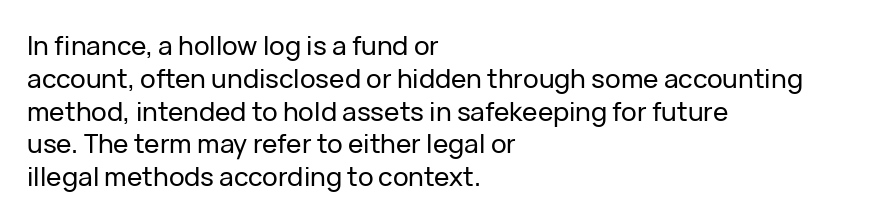
{"italic": "no", "underline": "no", "align": "left", "line_spacing": "normal", "line_spacing_ratio": 1.26, "letter_spacing": "normal", "letter_spacing_em": 0.0, "glyph_px": 26}
